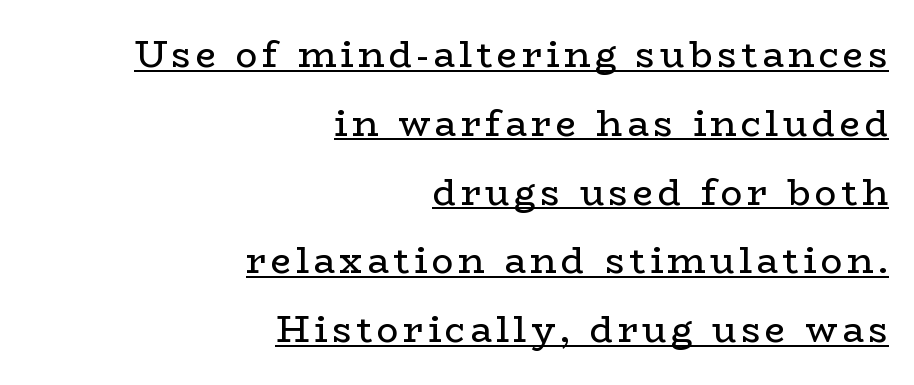
{"serif": "yes", "italic": "no", "bold": "no", "weight": "regular", "width": "wide", "stroke_contrast": "low", "x_height": "medium", "monospaced": "no", "underline": "yes", "align": "right", "line_spacing": "loose", "line_spacing_ratio": 1.91, "glyph_px": 36}
